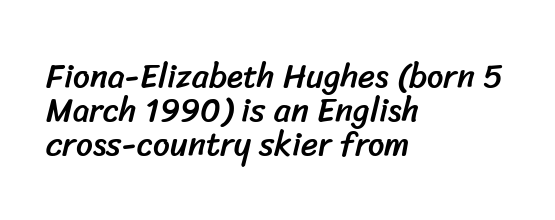
Q: Is the typeface a serif or a sans-serif typeface? A: Sans-serif.
Q: Is the text underlined? A: No.
Q: How is the paragraph aligned? A: Left-aligned.
Q: Is the spacing between letters normal or unusually wide? A: Normal.
Q: Is the spacing between lines tight, normal or loose? A: Tight.
Q: Width (condensed, normal, or wide)? A: Normal.
Q: Stroke contrast? A: Low.
Q: x-height? A: Medium.
Q: Monospaced? A: No.
